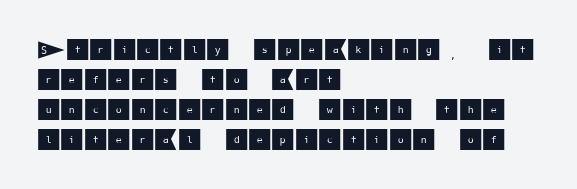
The image shows 24 px text type, upright; set left-aligned, normal line spacing (1.25x), normal letter spacing, not underlined.
